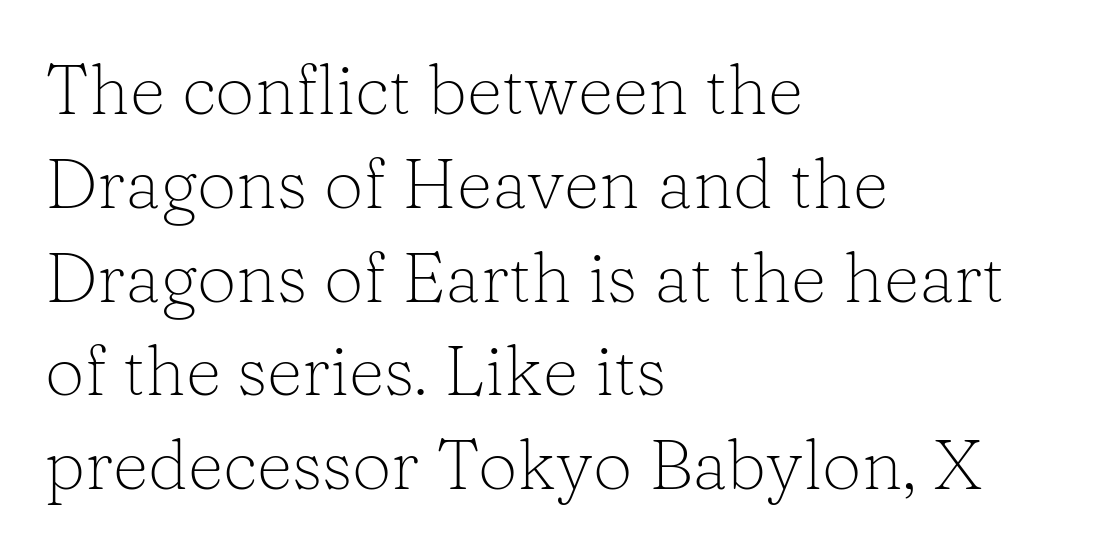
{"serif": "yes", "italic": "no", "bold": "no", "weight": "light", "width": "normal", "stroke_contrast": "low", "x_height": "medium", "monospaced": "no", "underline": "no", "align": "left", "line_spacing": "normal", "line_spacing_ratio": 1.34, "letter_spacing": "normal", "letter_spacing_em": 0.0, "glyph_px": 70}
